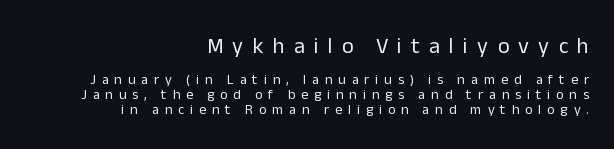
The image shows 22 px text type, upright; set right-aligned, tight line spacing (1.07x), unusually wide letter spacing (+0.42 em), not underlined; the first (top) block is 1.57x larger.
